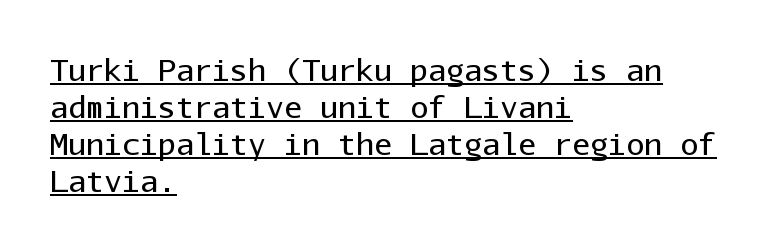
{"serif": "no", "italic": "no", "bold": "no", "weight": "regular", "width": "normal", "stroke_contrast": "low", "x_height": "medium", "monospaced": "yes", "underline": "yes", "align": "left", "line_spacing_ratio": 1.23, "letter_spacing": "normal", "letter_spacing_em": 0.0, "glyph_px": 30}
